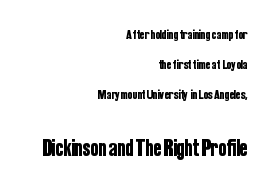
The image shows 24 px text type, upright; set right-aligned, loose line spacing (2.16x), normal letter spacing, not underlined; the second (bottom) block is 1.71x larger.
